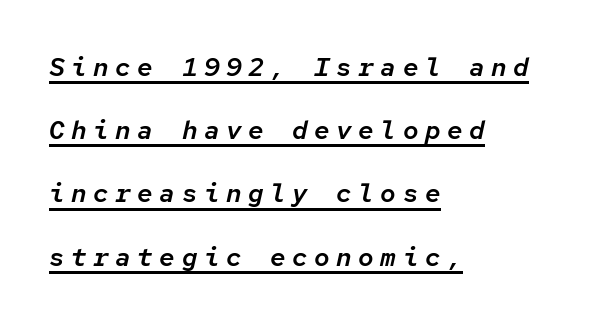
Notice how the stems are inclined rather than vertical — that's the hallmark of italics. A student would call this left alignment; a typographer would say flush left, rag right. These lines stand farther apart than default settings would place them. Words appear elongated and porous because spacing is wide. Beneath each row of characters lies a ruled line.
